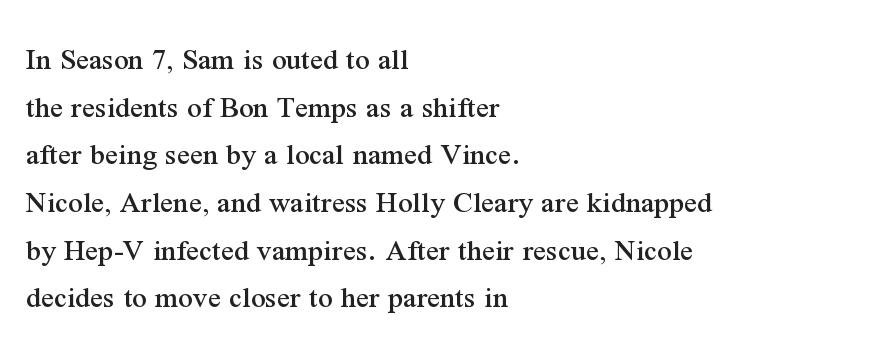
The image shows 32 px serif type, upright; set left-aligned, normal line spacing (1.49x), normal letter spacing, not underlined; medium stroke contrast and a medium x-height.
